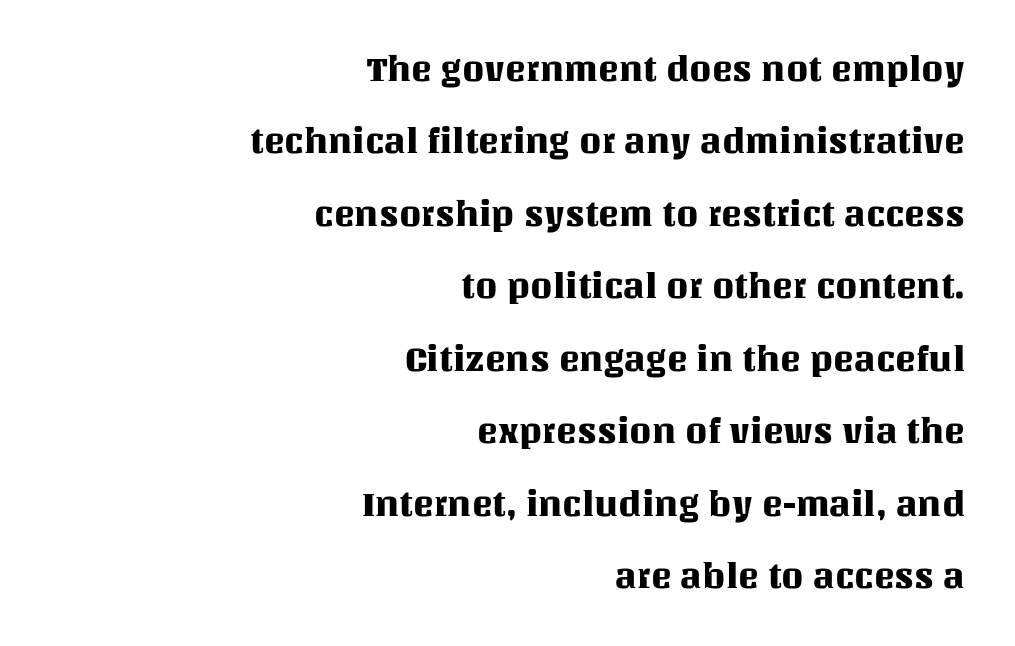
{"italic": "no", "width": "normal", "stroke_contrast": "medium", "x_height": "large", "monospaced": "no", "underline": "no", "align": "right", "line_spacing": "loose", "line_spacing_ratio": 2.07, "letter_spacing": "normal", "letter_spacing_em": 0.0, "glyph_px": 35}
